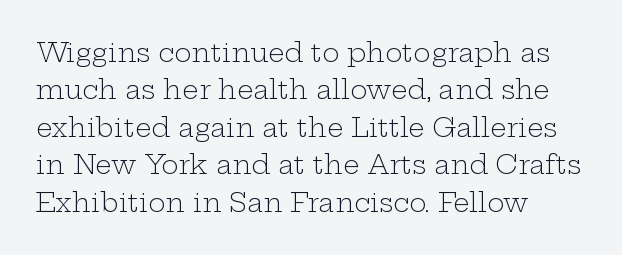
Is the letter spacing exaggerated? No — it looks like the ordinary default. This block has exactly the height ordinary leading produces. This is the regular roman posture of the typeface. Weight: not bold — regular or lighter.
